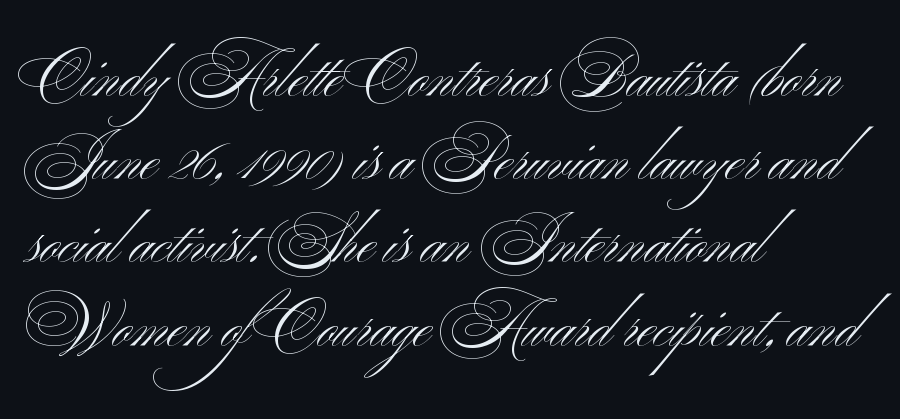
{"serif": "no", "bold": "no", "weight": "light", "width": "wide", "stroke_contrast": "medium", "x_height": "small", "monospaced": "no", "underline": "no", "align": "left", "line_spacing": "normal", "line_spacing_ratio": 1.41, "letter_spacing": "normal", "letter_spacing_em": 0.0, "glyph_px": 59}
